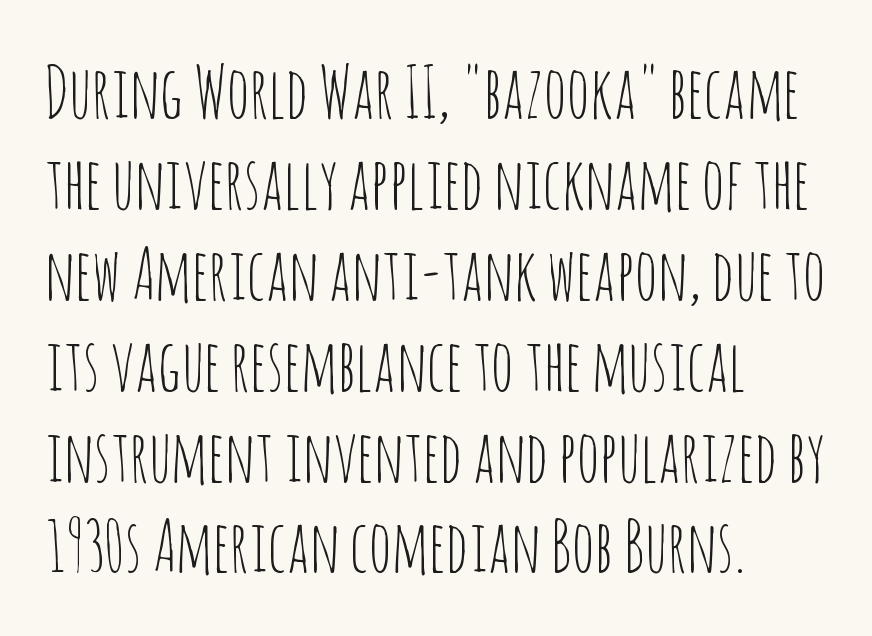
The image shows 71 px thin, condensed sans-serif type, upright; set left-aligned, normal line spacing (1.28x), normal letter spacing, not underlined; low stroke contrast and a large x-height.
